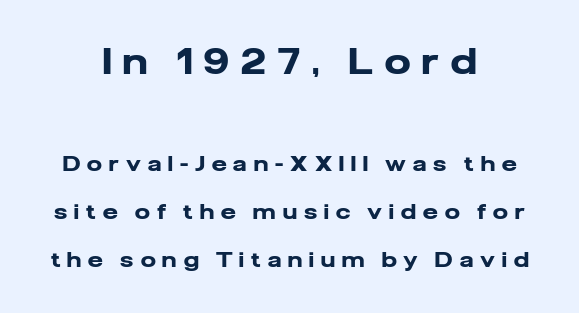
{"serif": "no", "italic": "no", "bold": "yes", "weight": "heavy", "width": "normal", "stroke_contrast": "low", "x_height": "medium", "monospaced": "no", "underline": "no", "align": "center", "line_spacing": "loose", "line_spacing_ratio": 2.28, "letter_spacing": "wide", "letter_spacing_em": 0.34, "larger_block": "first", "size_ratio": 1.71, "glyph_px": 36}
